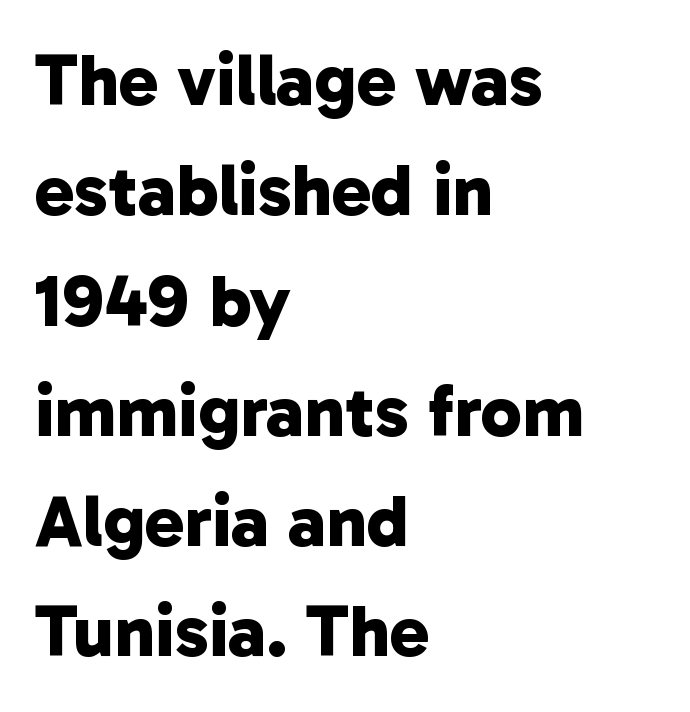
{"serif": "no", "bold": "yes", "weight": "bold", "width": "normal", "stroke_contrast": "low", "x_height": "medium", "monospaced": "no", "underline": "no", "align": "left", "line_spacing": "normal", "line_spacing_ratio": 1.49, "letter_spacing": "normal", "letter_spacing_em": 0.0, "glyph_px": 74}
